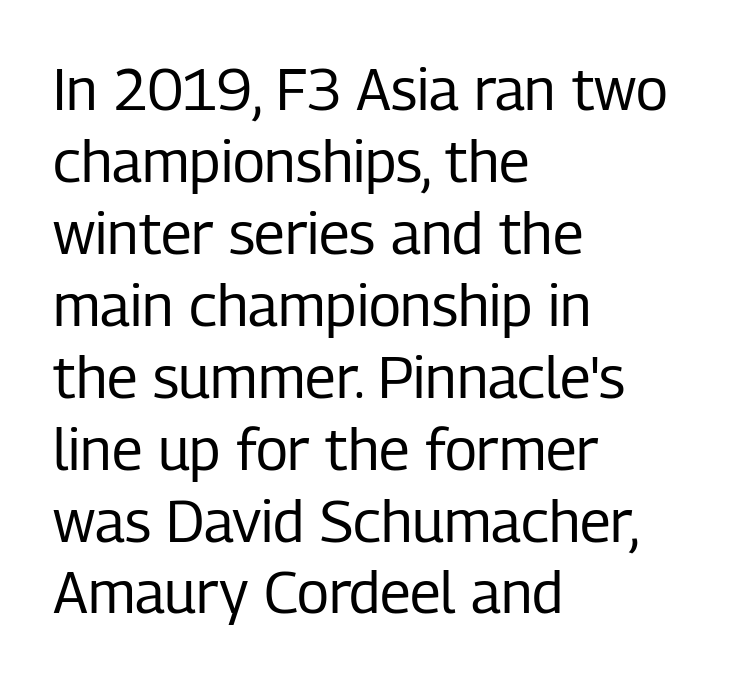
Only glyphs here, with clear space below each row. Here the designer chose a conventional face with non-uniform glyph widths. No chunkiness to these letters — they're not bold. Is there any slant? The stems are plumb.
